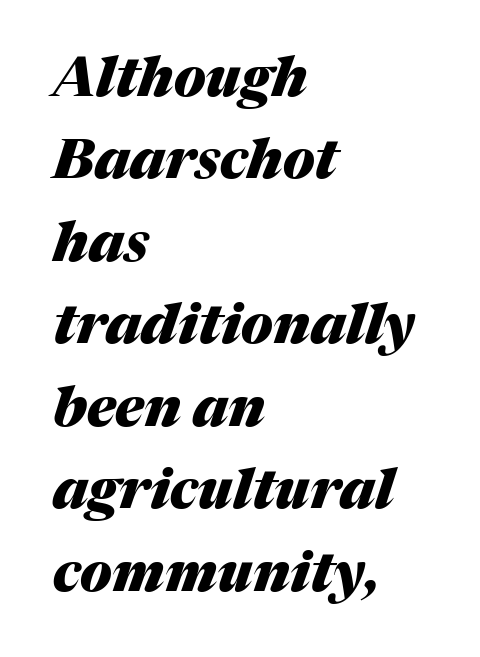
This rendering leaves character spacing at its baseline value. Weight check: bold — yes, fully. The passage shown is typed in a proportional face where columns would drift. Each row of text sits above clean, open space.
